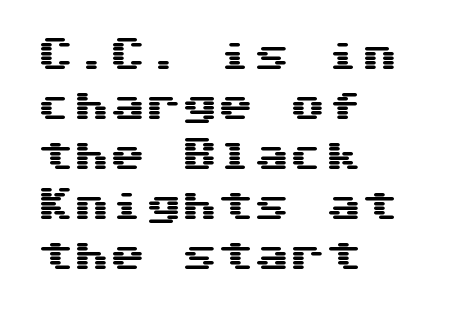
Q: Is the text italic (slanted)? A: No, it is upright.
Q: Is the typeface a serif or a sans-serif typeface? A: Sans-serif.
Q: Is the text underlined? A: No.
Q: How is the paragraph aligned? A: Left-aligned.
Q: Is the spacing between letters normal or unusually wide? A: Normal.
Q: Is the spacing between lines tight, normal or loose? A: Normal.
Q: Width (condensed, normal, or wide)? A: Wide.
Q: Stroke contrast? A: Medium.
Q: x-height? A: Medium.
